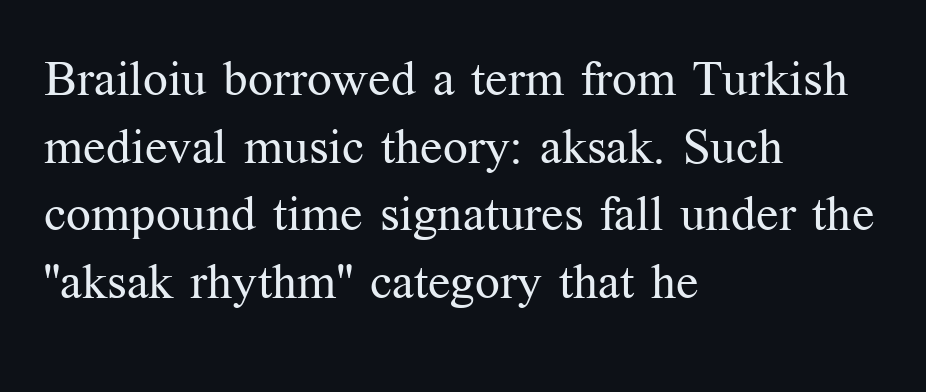
Q: Is the text bold? A: No.
Q: Is the text italic (slanted)? A: No, it is upright.
Q: Is the typeface a serif or a sans-serif typeface? A: Serif.
Q: Is the text underlined? A: No.
Q: How is the paragraph aligned? A: Left-aligned.
Q: Is the spacing between letters normal or unusually wide? A: Normal.
Q: Is the spacing between lines tight, normal or loose? A: Normal.
Q: Width (condensed, normal, or wide)? A: Normal.
Q: Stroke contrast? A: Medium.
Q: x-height? A: Medium.
Q: Monospaced? A: No.
